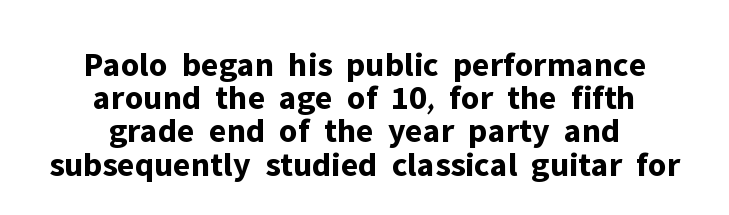
Q: Is the text bold? A: Yes.
Q: Is the text italic (slanted)? A: No, it is upright.
Q: Is the typeface a serif or a sans-serif typeface? A: Sans-serif.
Q: Is the text underlined? A: No.
Q: How is the paragraph aligned? A: Centered.
Q: Is the spacing between letters normal or unusually wide? A: Normal.
Q: Is the spacing between lines tight, normal or loose? A: Tight.
Q: Width (condensed, normal, or wide)? A: Normal.
Q: Stroke contrast? A: Low.
Q: x-height? A: Medium.
Q: Monospaced? A: No.
